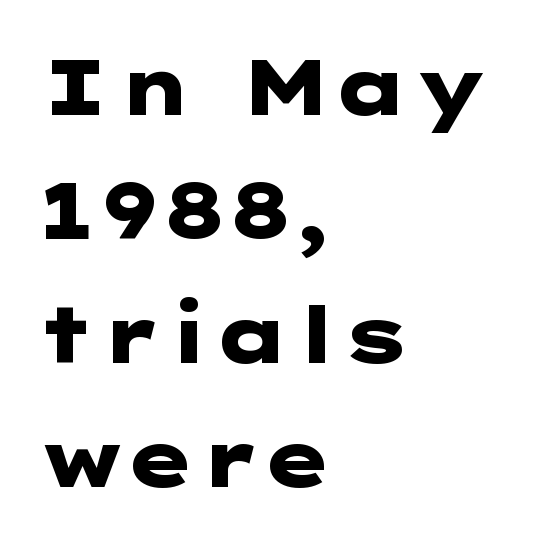
Descender tails drop into unmarked territory. Look at the tracking — it's just the regular setting, nothing added. The lines are quadded left. A typesetter would call this leading conventional body-copy spacing.
